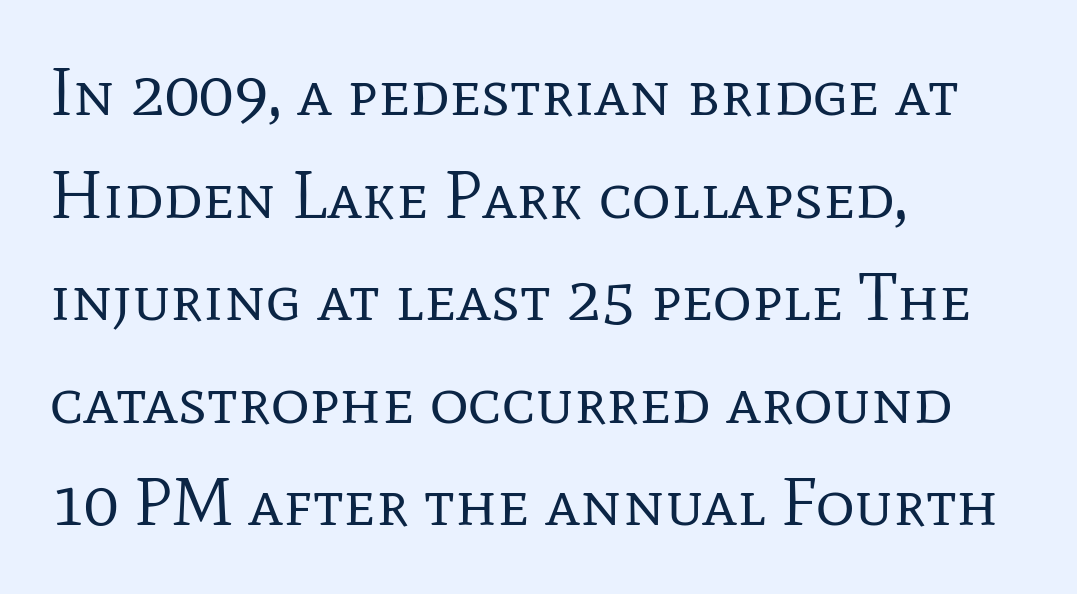
The image shows 67 px regular-weight serif type, upright; set left-aligned, normal line spacing (1.53x), normal letter spacing, not underlined; low stroke contrast and a medium x-height.
